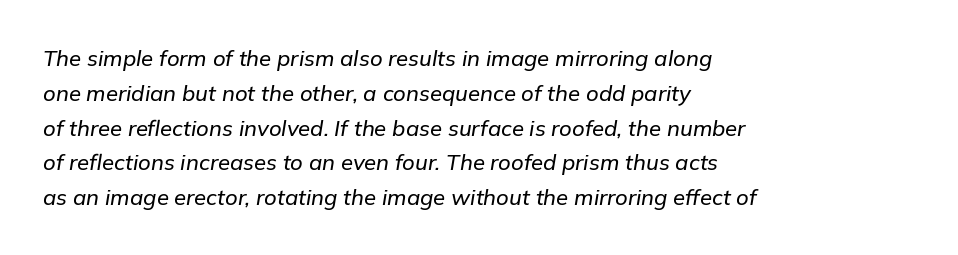
In terms of letterspacing, this is plain default setting. If you drew a line through each stem, it would be angled. Interline gaps are of average width in this sample. The paragraph has a hard left edge and a soft right edge. Quick note: underline off.
